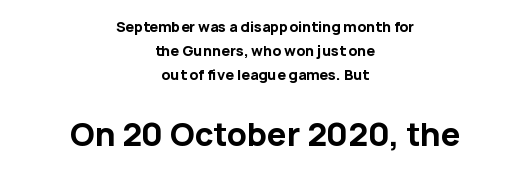
{"serif": "no", "italic": "no", "bold": "yes", "weight": "bold", "width": "normal", "stroke_contrast": "low", "x_height": "medium", "monospaced": "no", "underline": "no", "align": "center", "line_spacing": "normal", "line_spacing_ratio": 1.7, "letter_spacing": "normal", "letter_spacing_em": 0.0, "larger_block": "second", "size_ratio": 2.21, "glyph_px": 31}
